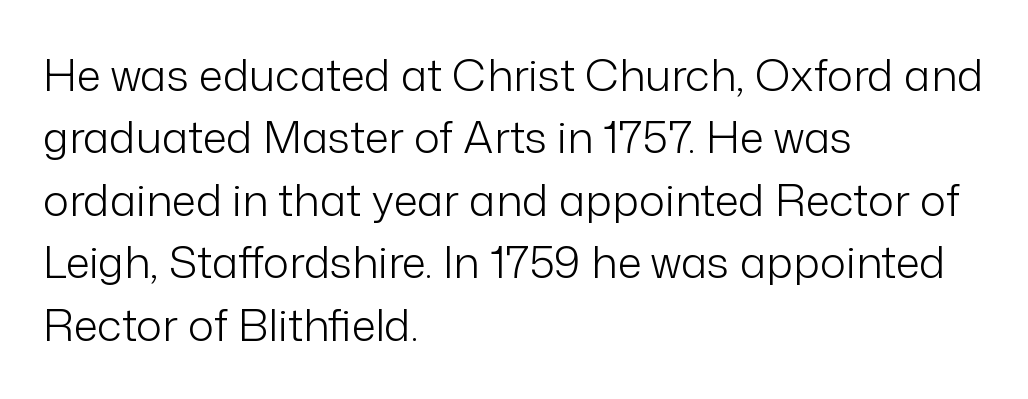
Q: Is the text bold? A: No.
Q: Is the text italic (slanted)? A: No, it is upright.
Q: Is the typeface a serif or a sans-serif typeface? A: Sans-serif.
Q: Is the text underlined? A: No.
Q: How is the paragraph aligned? A: Left-aligned.
Q: Is the spacing between letters normal or unusually wide? A: Normal.
Q: Is the spacing between lines tight, normal or loose? A: Normal.
Q: Width (condensed, normal, or wide)? A: Normal.
Q: Stroke contrast? A: Low.
Q: x-height? A: Medium.
Q: Monospaced? A: No.
